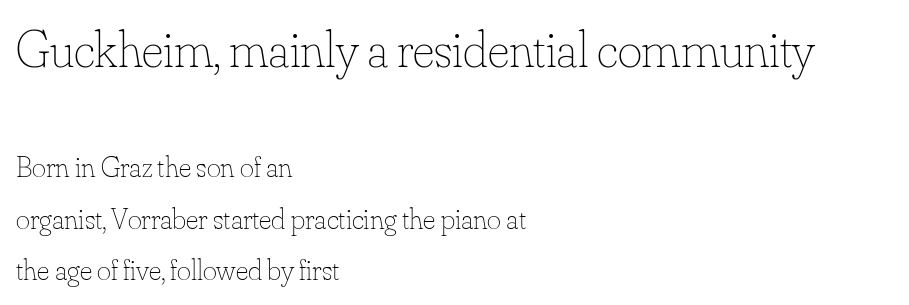
Q: Is the text bold? A: No.
Q: Is the text italic (slanted)? A: No, it is upright.
Q: Is the text underlined? A: No.
Q: How is the paragraph aligned? A: Left-aligned.
Q: Is the spacing between letters normal or unusually wide? A: Normal.
Q: Which block of text is set in a larger size, the first (top) or the second (bottom)? A: The first (top) one.
Q: Width (condensed, normal, or wide)? A: Normal.
Q: Stroke contrast? A: Low.
Q: x-height? A: Small.
Q: Monospaced? A: No.
